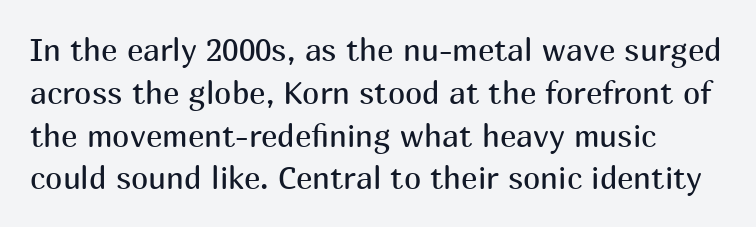
{"serif": "no", "italic": "no", "bold": "no", "weight": "regular", "width": "normal", "stroke_contrast": "medium", "x_height": "medium", "monospaced": "no", "underline": "no", "line_spacing": "normal", "line_spacing_ratio": 1.38, "letter_spacing": "normal", "letter_spacing_em": 0.0, "glyph_px": 31}
